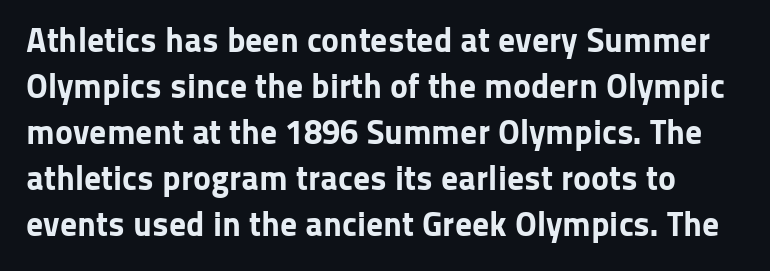
The image shows 34 px bold sans-serif type, upright; set normal line spacing (1.35x), normal letter spacing, not underlined; low stroke contrast and a medium x-height.
